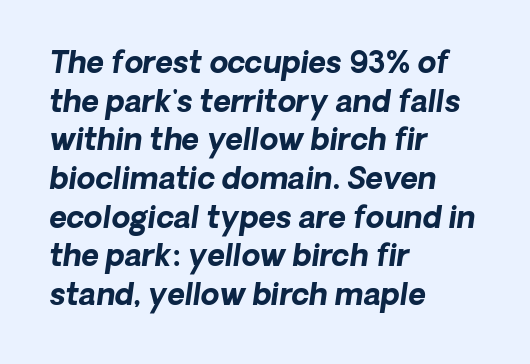
{"serif": "no", "bold": "yes", "weight": "bold", "width": "normal", "stroke_contrast": "low", "x_height": "medium", "monospaced": "no", "underline": "no", "align": "left", "line_spacing": "normal", "line_spacing_ratio": 1.29, "letter_spacing": "normal", "letter_spacing_em": 0.0, "glyph_px": 30}
